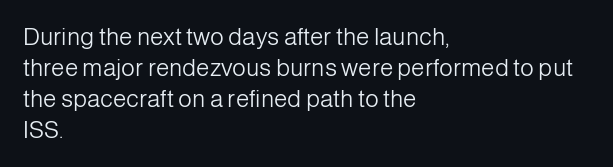
Q: Is the text bold? A: No.
Q: Is the text italic (slanted)? A: No, it is upright.
Q: Is the text underlined? A: No.
Q: How is the paragraph aligned? A: Left-aligned.
Q: Is the spacing between letters normal or unusually wide? A: Normal.
Q: Is the spacing between lines tight, normal or loose? A: Normal.
